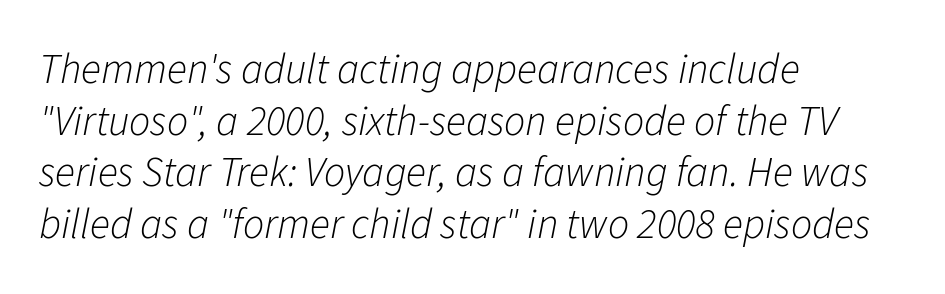
{"italic": "yes", "lean": "right", "slant_degrees": 11, "bold": "no", "weight": "light", "width": "normal", "stroke_contrast": "low", "x_height": "medium", "monospaced": "no", "underline": "no", "align": "left", "line_spacing_ratio": 1.23, "letter_spacing": "normal", "letter_spacing_em": 0.0, "glyph_px": 42}
